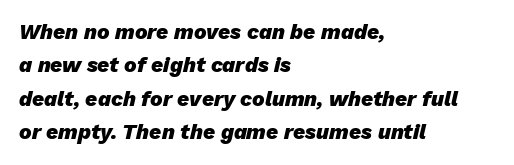
On the weight axis this lands at bold, roughly 700. Horizontally, the lines are justified to the leading edge only. Vertical spacing — default. Plain, unruled lines of type. Compared with typical body copy, the letter spacing here is the same.
